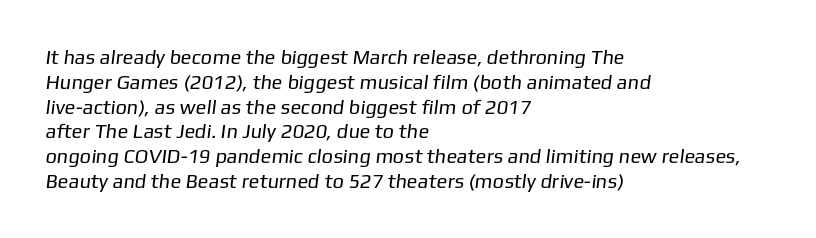
The image shows 20 px text type; set left-aligned, line spacing 1.24x, normal letter spacing, not underlined.
